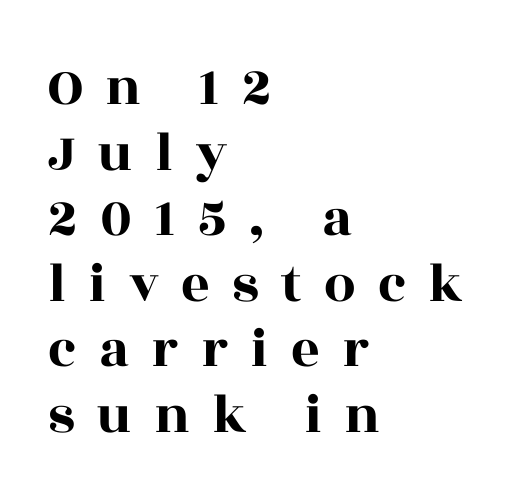
The letters carry serifs — small finishing strokes at the ends of their stems. Think of a printed novel: that variable character pitch is what you see here. The paragraph shown leans on its left margin. Descenders are the only things crossing below the line. If you drew a line through each stem, it would be perfectly vertical.
